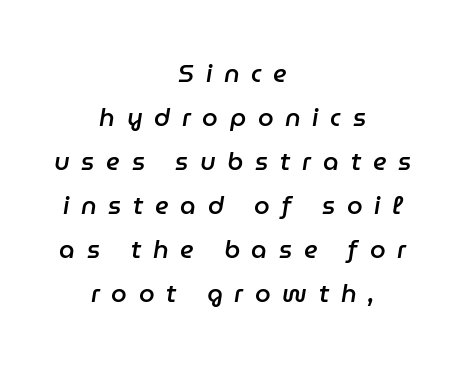
{"italic": "yes", "lean": "right", "slant_degrees": 9, "bold": "semi", "underline": "no", "align": "center", "line_spacing_ratio": 1.76, "letter_spacing": "wide", "letter_spacing_em": 0.47, "glyph_px": 25}
